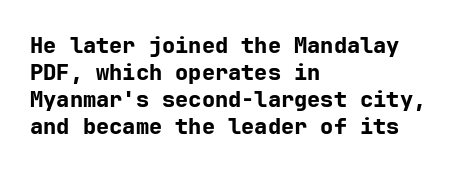
A typesetter would mark this as roman, not italic. What stands out about the letter spacing? Nothing — it is the standard amount. The baseline area is clear. Caption: bold face, heavy strokes.
